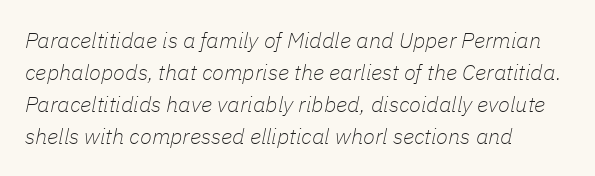
{"italic": "yes", "lean": "right", "slant_degrees": 11, "bold": "no", "underline": "no", "align": "left", "line_spacing": "normal", "line_spacing_ratio": 1.45, "letter_spacing": "normal", "letter_spacing_em": 0.0, "glyph_px": 22}
